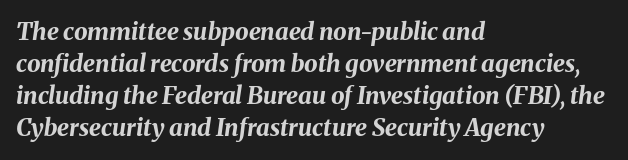
The image shows 24 px bold type, italic (leaning right); set left-aligned, normal line spacing (1.34x), normal letter spacing, not underlined.
